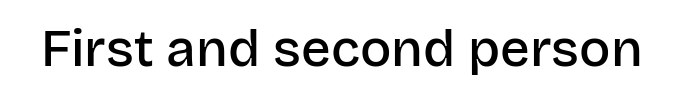
{"serif": "no", "italic": "no", "bold": "semi", "weight": "semibold", "width": "normal", "stroke_contrast": "low", "x_height": "large", "monospaced": "no", "underline": "no", "letter_spacing": "normal", "letter_spacing_em": 0.0, "glyph_px": 52}
